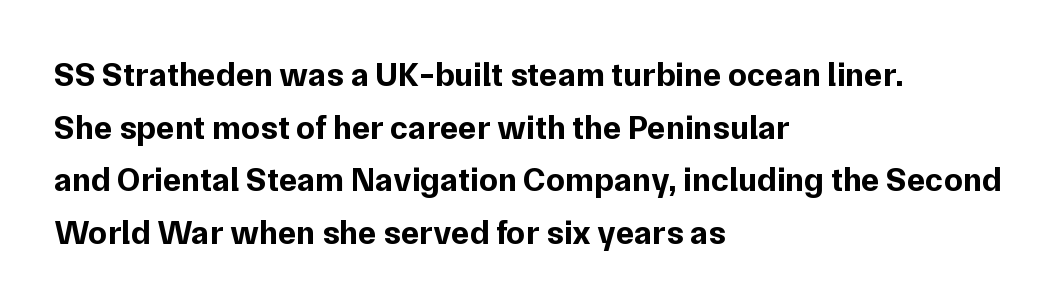
Q: Is the text bold? A: Yes.
Q: Is the text italic (slanted)? A: No, it is upright.
Q: Is the typeface a serif or a sans-serif typeface? A: Sans-serif.
Q: Is the text underlined? A: No.
Q: How is the paragraph aligned? A: Left-aligned.
Q: Is the spacing between letters normal or unusually wide? A: Normal.
Q: Is the spacing between lines tight, normal or loose? A: Normal.
Q: Width (condensed, normal, or wide)? A: Normal.
Q: Stroke contrast? A: Low.
Q: x-height? A: Medium.
Q: Monospaced? A: No.
